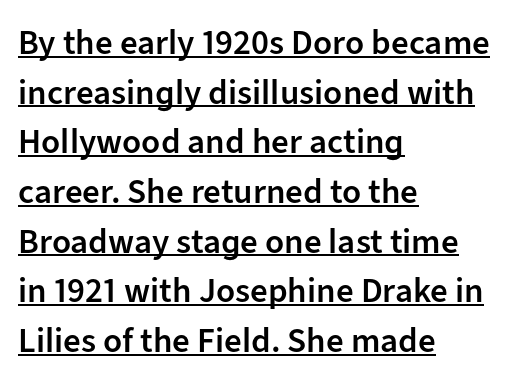
{"serif": "no", "italic": "no", "bold": "semi", "weight": "semibold", "width": "normal", "stroke_contrast": "low", "x_height": "medium", "monospaced": "no", "underline": "yes", "align": "left", "line_spacing": "normal", "line_spacing_ratio": 1.42, "letter_spacing": "normal", "letter_spacing_em": 0.0, "glyph_px": 35}
